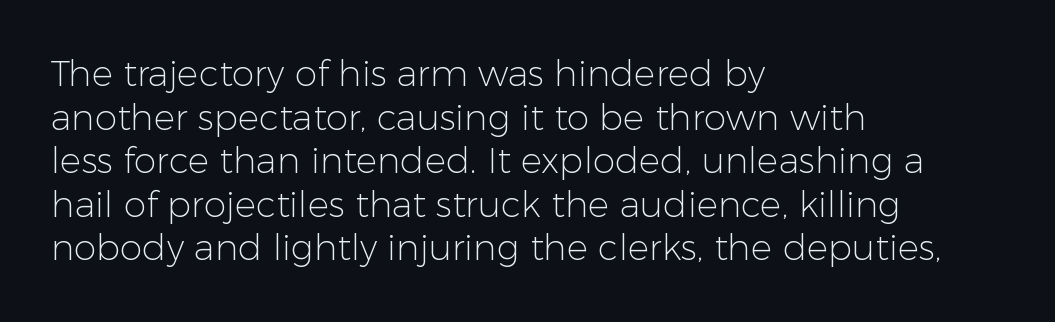
{"serif": "no", "italic": "no", "bold": "no", "weight": "light", "width": "normal", "stroke_contrast": "low", "x_height": "medium", "monospaced": "no", "underline": "no", "align": "left", "line_spacing_ratio": 1.21, "letter_spacing": "normal", "letter_spacing_em": 0.0, "glyph_px": 36}
